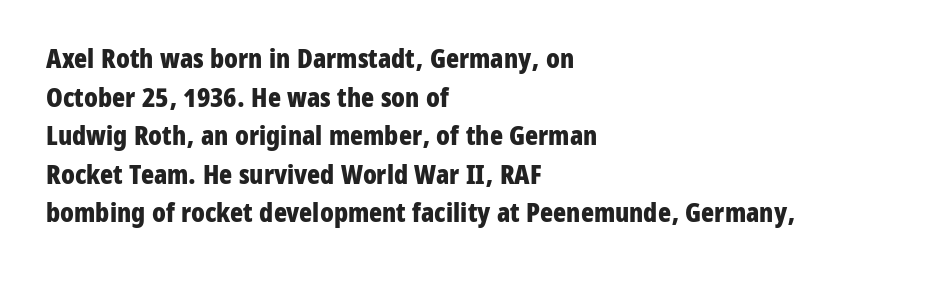
The glyphs are unaccompanied by any horizontal stroke below them. Alignment: flush left. Its strokes are broad and dark, the hallmark of bold type. Designer's note — italics off, roman on.
